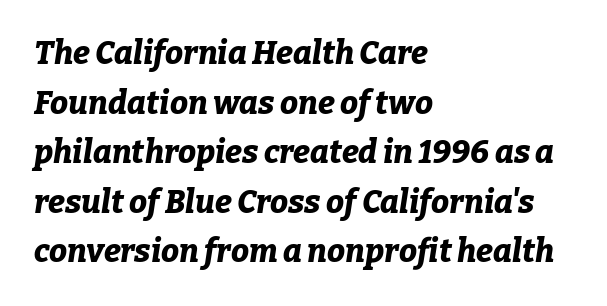
The image shows 32 px bold type, italic (leaning right); set left-aligned, normal line spacing (1.55x), normal letter spacing, not underlined; low stroke contrast and a medium x-height.
